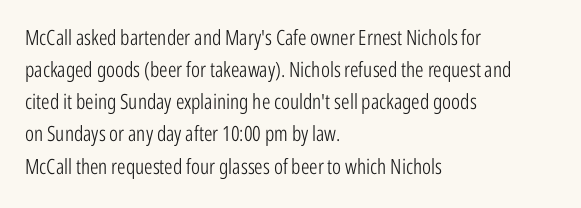
The image shows 21 px text type, upright; set left-aligned, normal line spacing (1.53x), normal letter spacing, not underlined.
